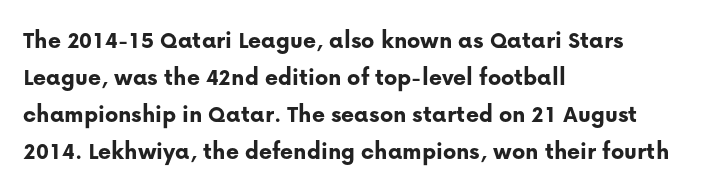
The image shows 25 px bold type, upright; set left-aligned, normal line spacing (1.48x), normal letter spacing, not underlined.
